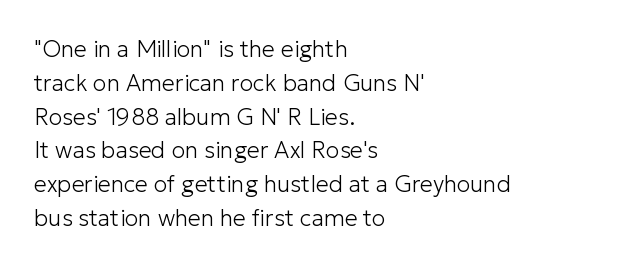
The image shows 23 px text type, upright; set left-aligned, normal line spacing (1.47x), normal letter spacing, not underlined.
